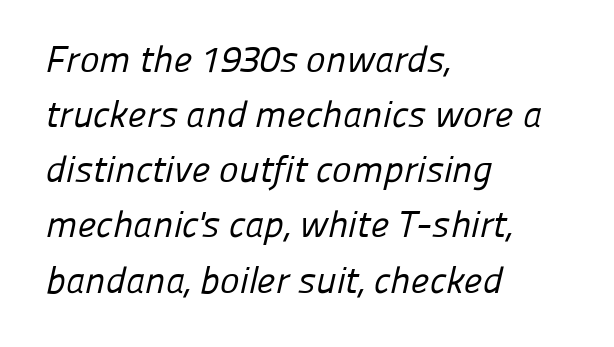
Underline: absent. Each letter keeps its own natural width here, so spacing adapts to shape. The line-height multiplier appears to be the usual default. Typographically, this falls in the sans-serif category.
